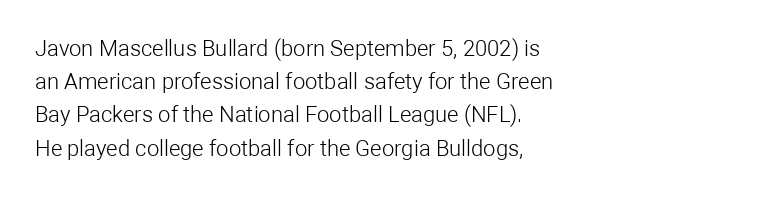
The image shows 22 px text type, upright; set left-aligned, normal line spacing (1.51x), normal letter spacing, not underlined.
